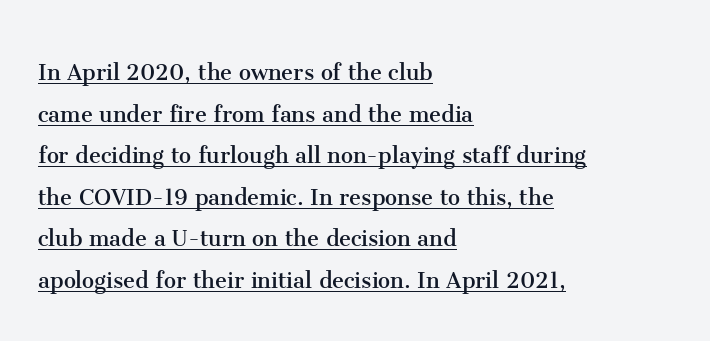
Notice how the stems are strictly vertical — no italics here. Normally led — the rows are evenly, conventionally spaced. The typesetting does not lean heavy: it is not bold. These lines keep a tight, regular rhythm from letter to letter. These characters rest on top of a visible drawn line. The text block is weighted toward the left margin, trailing off unevenly rightward.
